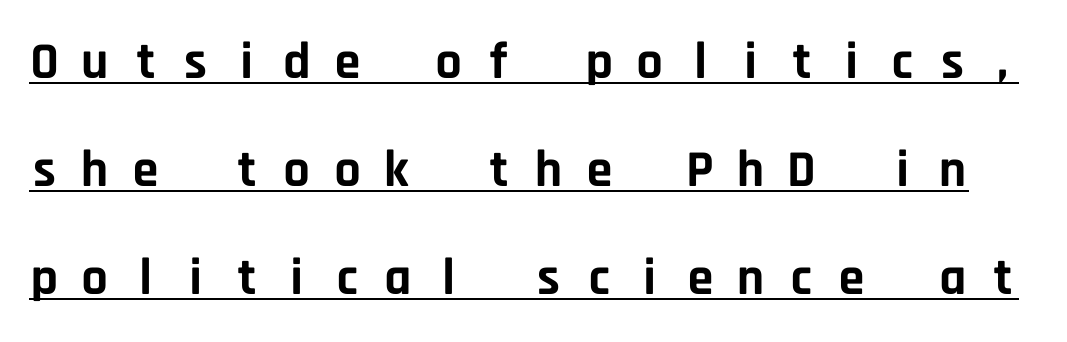
Q: Is the text bold? A: Yes.
Q: Is the text italic (slanted)? A: No, it is upright.
Q: Is the typeface a serif or a sans-serif typeface? A: Sans-serif.
Q: Is the text underlined? A: Yes.
Q: Is the spacing between letters normal or unusually wide? A: Unusually wide.
Q: Is the spacing between lines tight, normal or loose? A: Loose.
Q: Width (condensed, normal, or wide)? A: Normal.
Q: Stroke contrast? A: Low.
Q: x-height? A: Large.
Q: Monospaced? A: Yes.
